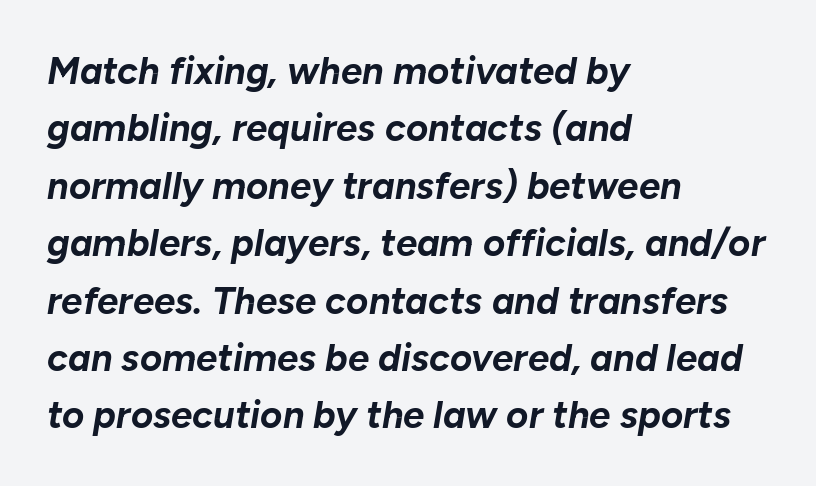
Q: Is the text bold? A: Yes.
Q: Is the text italic (slanted)? A: Yes, it leans right by about 10 degrees.
Q: Is the text underlined? A: No.
Q: How is the paragraph aligned? A: Left-aligned.
Q: Is the spacing between letters normal or unusually wide? A: Normal.
Q: Is the spacing between lines tight, normal or loose? A: Normal.
Q: Width (condensed, normal, or wide)? A: Normal.
Q: Stroke contrast? A: Low.
Q: x-height? A: Medium.
Q: Monospaced? A: No.
